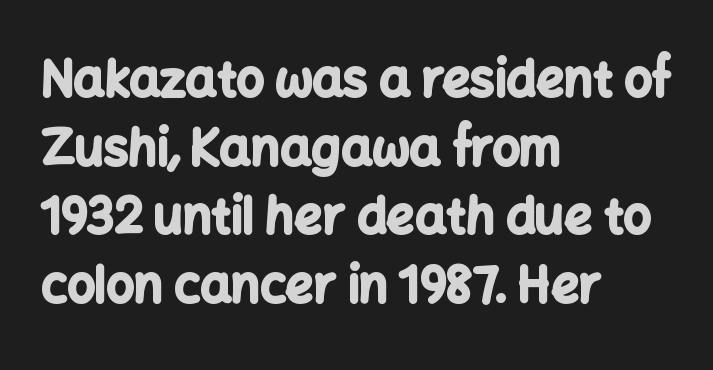
Q: Is the text bold? A: Yes.
Q: Is the text italic (slanted)? A: No, it is upright.
Q: Is the typeface a serif or a sans-serif typeface? A: Sans-serif.
Q: Is the text underlined? A: No.
Q: How is the paragraph aligned? A: Left-aligned.
Q: Is the spacing between letters normal or unusually wide? A: Normal.
Q: Is the spacing between lines tight, normal or loose? A: Normal.
Q: Width (condensed, normal, or wide)? A: Normal.
Q: Stroke contrast? A: Low.
Q: x-height? A: Medium.
Q: Monospaced? A: No.
